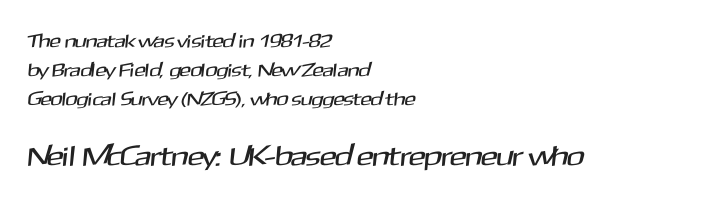
Q: Is the typeface a serif or a sans-serif typeface? A: Sans-serif.
Q: Is the text underlined? A: No.
Q: How is the paragraph aligned? A: Left-aligned.
Q: Is the spacing between letters normal or unusually wide? A: Normal.
Q: Is the spacing between lines tight, normal or loose? A: Normal.
Q: Which block of text is set in a larger size, the first (top) or the second (bottom)? A: The second (bottom) one.
Q: Width (condensed, normal, or wide)? A: Normal.
Q: Stroke contrast? A: Medium.
Q: x-height? A: Medium.
Q: Monospaced? A: No.
